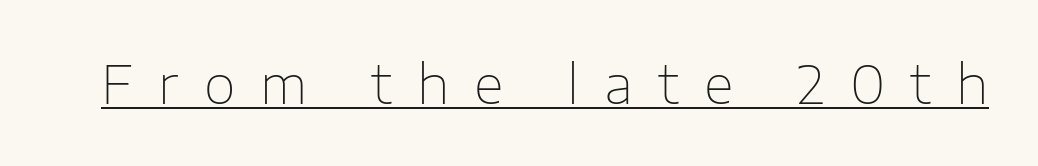
Q: Is the text bold? A: No.
Q: Is the text italic (slanted)? A: No, it is upright.
Q: Is the typeface a serif or a sans-serif typeface? A: Sans-serif.
Q: Is the text underlined? A: Yes.
Q: Is the spacing between letters normal or unusually wide? A: Unusually wide.
Q: Width (condensed, normal, or wide)? A: Normal.
Q: Stroke contrast? A: Low.
Q: x-height? A: Medium.
Q: Monospaced? A: No.
